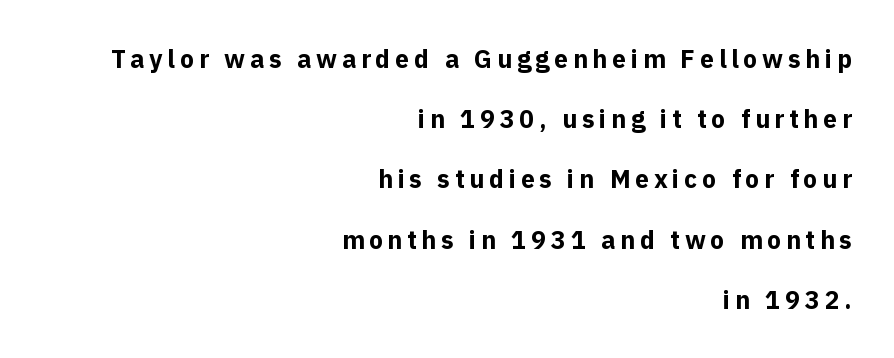
{"italic": "no", "bold": "yes", "underline": "no", "align": "right", "line_spacing": "loose", "line_spacing_ratio": 2.41, "glyph_px": 25}
